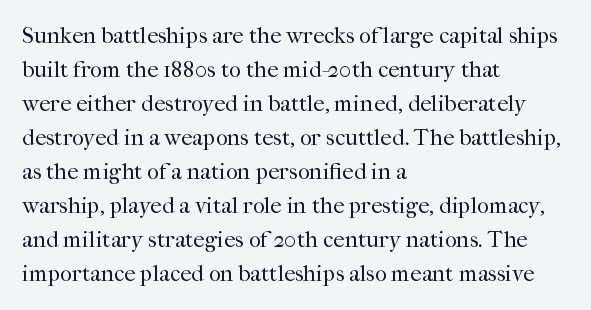
{"italic": "no", "bold": "no", "underline": "no", "align": "left", "line_spacing": "normal", "line_spacing_ratio": 1.48, "letter_spacing": "normal", "letter_spacing_em": 0.0, "glyph_px": 23}
